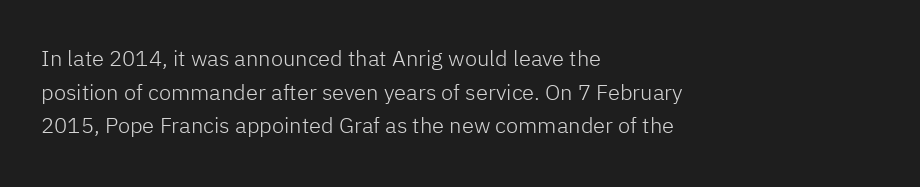
The image shows 22 px text type, upright; set left-aligned, normal line spacing (1.53x), normal letter spacing, not underlined.
